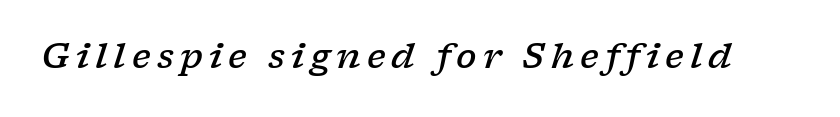
On the weight axis this lands at semibold, roughly 600. This sample has the flowing, uneven cadence of proportional lettering. Does the type have serifs? Yes, each stem ends in a small foot. The strip under each line holds only bare page.
